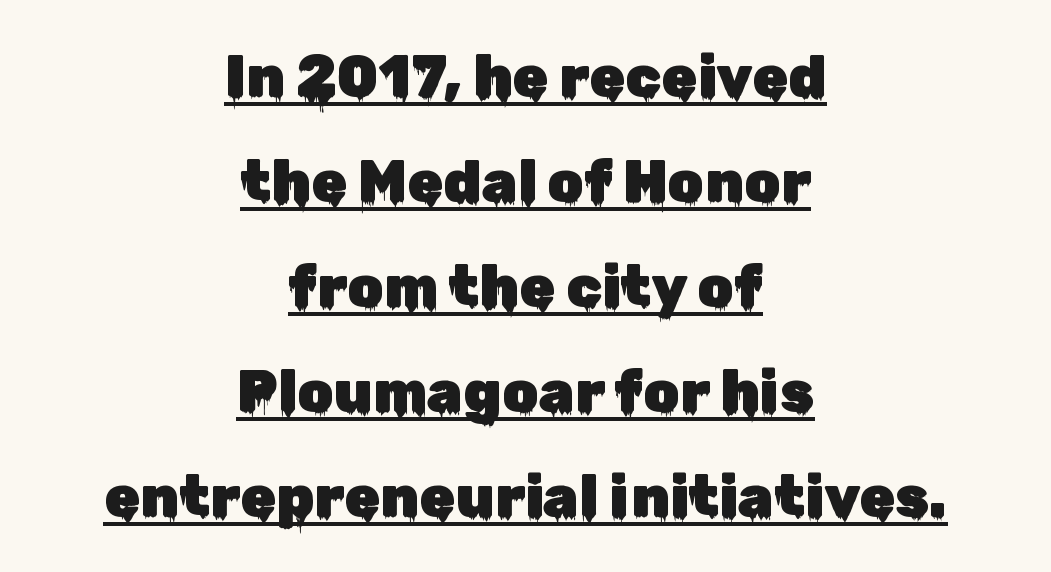
Horizontally, the lines are justified to the midpoint only. The rendered words wear a rule along their underside. The passage shown is typed in a proportional face where columns would drift. No extra tracking has been applied to these lines.
